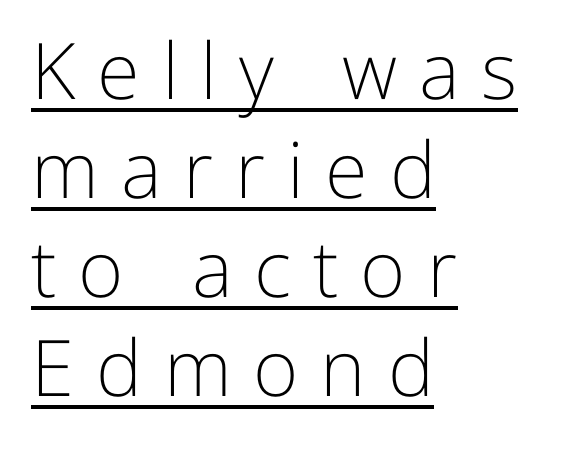
{"serif": "no", "italic": "no", "bold": "no", "weight": "light", "width": "normal", "stroke_contrast": "low", "x_height": "medium", "monospaced": "no", "underline": "yes", "align": "left", "line_spacing": "normal", "line_spacing_ratio": 1.27, "letter_spacing": "wide", "letter_spacing_em": 0.28, "glyph_px": 78}
